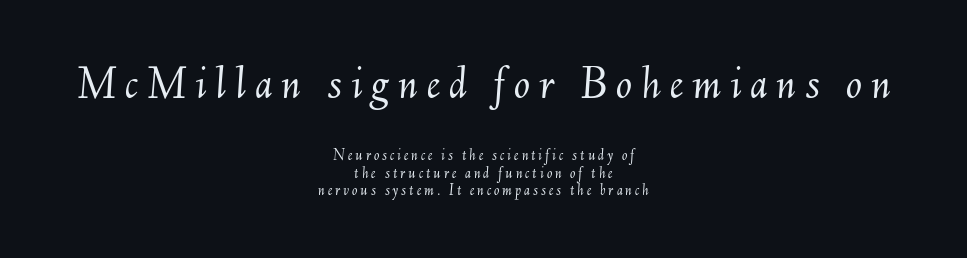
{"italic": "yes", "lean": "right", "slant_degrees": 6, "bold": "no", "weight": "light", "width": "normal", "stroke_contrast": "medium", "x_height": "small", "monospaced": "no", "underline": "no", "align": "center", "line_spacing": "tight", "line_spacing_ratio": 1.08, "larger_block": "first", "size_ratio": 3.0, "glyph_px": 48}
